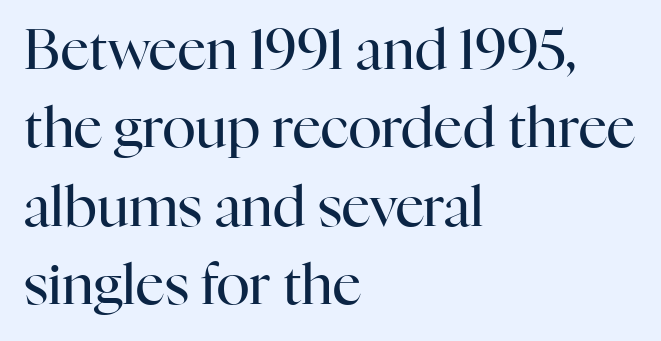
{"serif": "yes", "italic": "no", "bold": "no", "weight": "regular", "width": "normal", "stroke_contrast": "high", "x_height": "medium", "monospaced": "no", "underline": "no", "align": "left", "line_spacing": "normal", "line_spacing_ratio": 1.4, "letter_spacing": "normal", "letter_spacing_em": 0.0, "glyph_px": 56}
